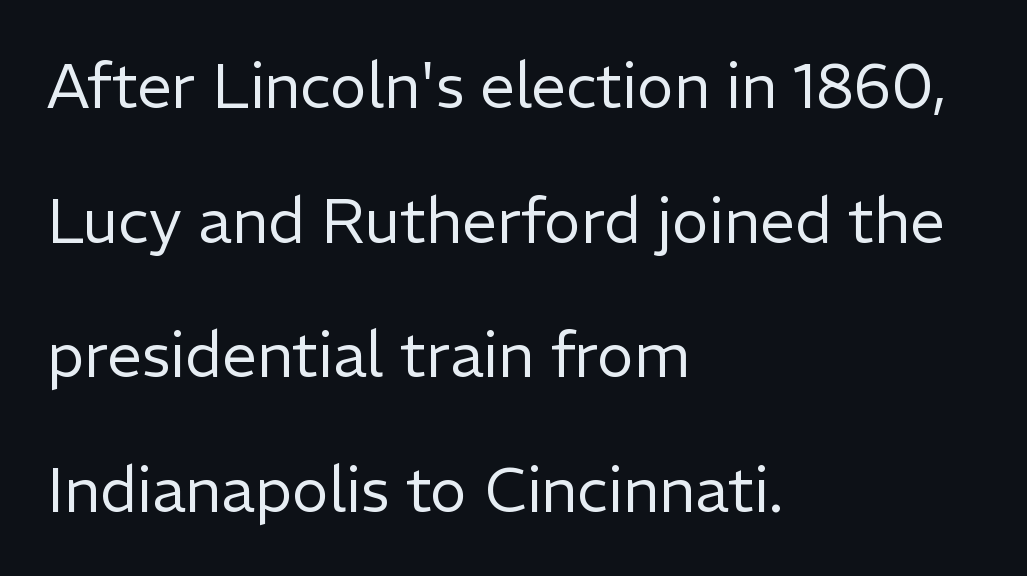
{"serif": "no", "italic": "no", "bold": "no", "weight": "regular", "width": "normal", "stroke_contrast": "low", "x_height": "medium", "monospaced": "no", "underline": "no", "align": "left", "line_spacing": "loose", "line_spacing_ratio": 2.17, "letter_spacing": "normal", "letter_spacing_em": 0.0, "glyph_px": 62}
